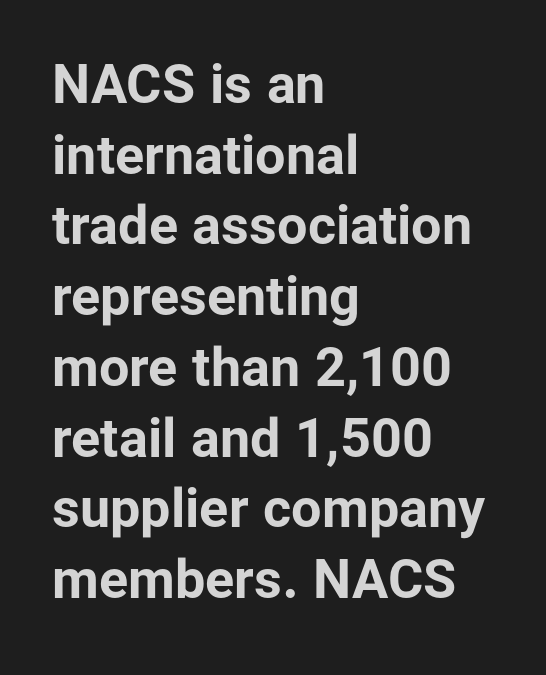
Q: Is the text bold? A: Yes.
Q: Is the text italic (slanted)? A: No, it is upright.
Q: Is the typeface a serif or a sans-serif typeface? A: Sans-serif.
Q: Is the text underlined? A: No.
Q: How is the paragraph aligned? A: Left-aligned.
Q: Is the spacing between letters normal or unusually wide? A: Normal.
Q: Is the spacing between lines tight, normal or loose? A: Normal.
Q: Width (condensed, normal, or wide)? A: Normal.
Q: Stroke contrast? A: Low.
Q: x-height? A: Medium.
Q: Monospaced? A: No.
